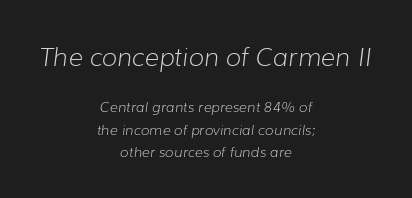
Letters rest on an invisible, unmarked baseline. Caption: upper text group enlarged, lower text group reduced. Does the lettering tilt? It does — this is italic. If you measured baseline to baseline, you'd find a middling distance. The letterforms sit shoulder to shoulder at normal distance.
